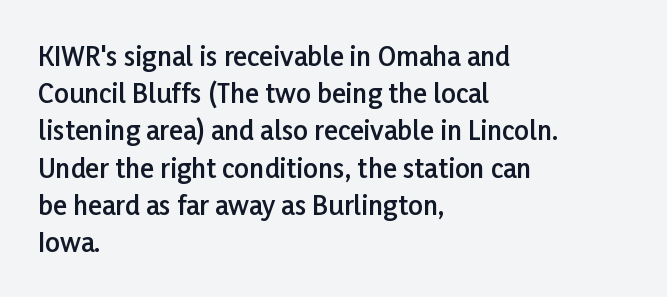
The strokes are fattened partway — semibold, not bold. The rendering uses a moderate line-height, typical for paragraphs. This sample uses plain, unmodified letter spacing. Any mark beneath the type? The region is blank.
